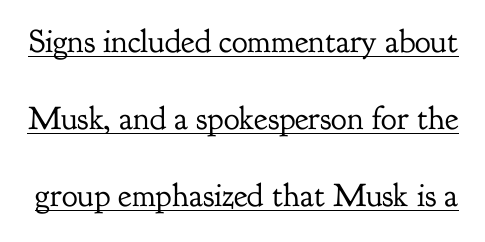
The designer dialed line spacing up above the default. Letter spacing: default. Posture: vertical. Is this a sans? No — the strokes have serifs.
